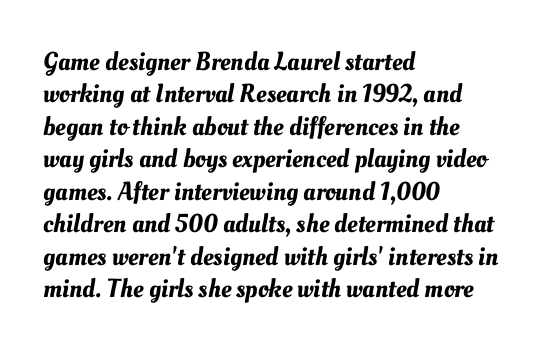
Tracking here is standard; glyphs follow each other at the usual distance. Check the space under the baseline: it is left empty. The lines in this sample share a left origin and differ only in where they stop. Horizontal bands of white between lines are of average thickness.
